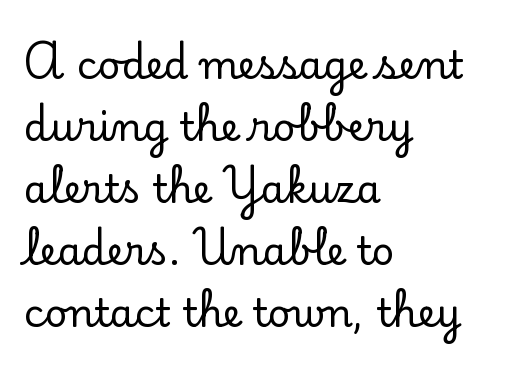
{"serif": "yes", "italic": "no", "width": "normal", "stroke_contrast": "low", "x_height": "small", "monospaced": "no", "underline": "no", "align": "left", "line_spacing": "normal", "line_spacing_ratio": 1.59, "letter_spacing": "normal", "letter_spacing_em": 0.0, "glyph_px": 39}
